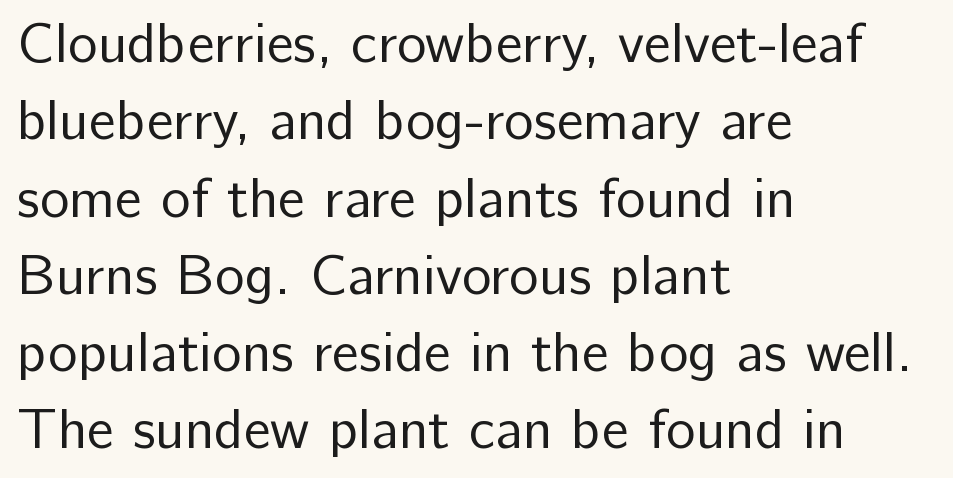
Q: Is the text bold? A: No.
Q: Is the text italic (slanted)? A: No, it is upright.
Q: Is the typeface a serif or a sans-serif typeface? A: Sans-serif.
Q: Is the text underlined? A: No.
Q: How is the paragraph aligned? A: Left-aligned.
Q: Is the spacing between letters normal or unusually wide? A: Normal.
Q: Is the spacing between lines tight, normal or loose? A: Normal.
Q: Width (condensed, normal, or wide)? A: Normal.
Q: Stroke contrast? A: Low.
Q: x-height? A: Medium.
Q: Monospaced? A: No.
